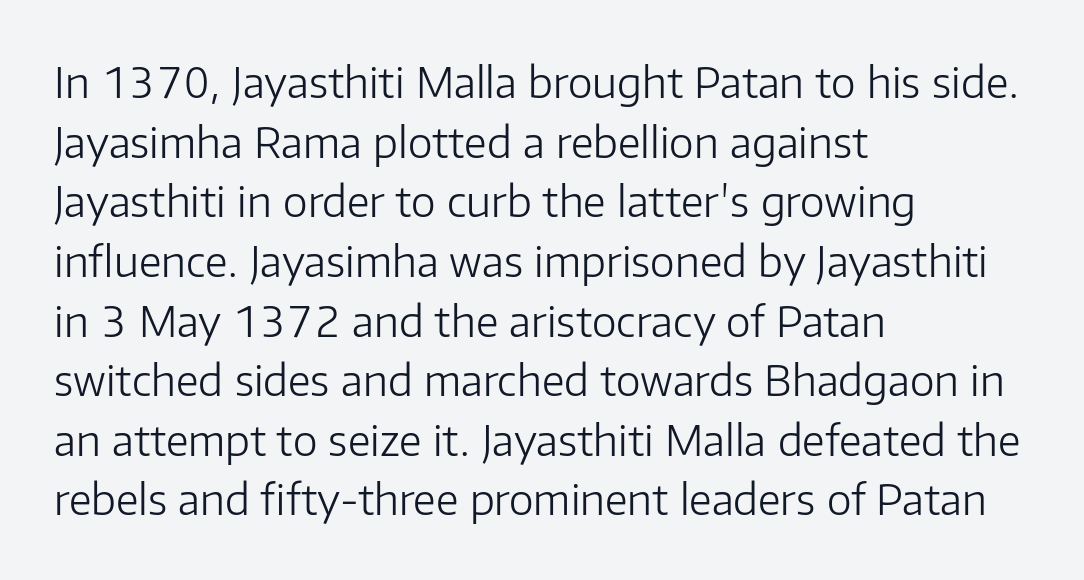
{"serif": "no", "italic": "no", "bold": "no", "weight": "light", "width": "normal", "stroke_contrast": "low", "x_height": "medium", "monospaced": "no", "underline": "no", "align": "left", "line_spacing": "normal", "line_spacing_ratio": 1.42, "letter_spacing": "normal", "letter_spacing_em": 0.0, "glyph_px": 42}
